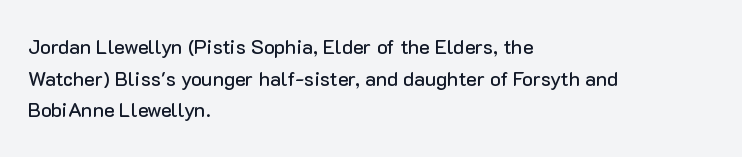
{"italic": "no", "underline": "no", "align": "left", "line_spacing": "normal", "line_spacing_ratio": 1.58, "letter_spacing": "normal", "letter_spacing_em": 0.0, "glyph_px": 20}
